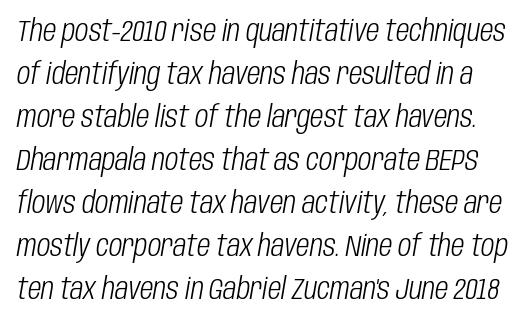
{"italic": "yes", "lean": "right", "slant_degrees": 10, "bold": "no", "weight": "light", "width": "condensed", "stroke_contrast": "low", "x_height": "large", "monospaced": "no", "underline": "no", "line_spacing": "normal", "line_spacing_ratio": 1.48, "letter_spacing": "normal", "letter_spacing_em": 0.0, "glyph_px": 29}
